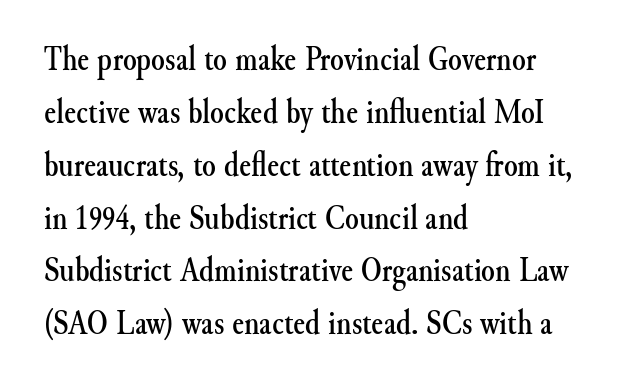
Q: Is the text italic (slanted)? A: No, it is upright.
Q: Is the typeface a serif or a sans-serif typeface? A: Serif.
Q: Is the text underlined? A: No.
Q: How is the paragraph aligned? A: Left-aligned.
Q: Is the spacing between letters normal or unusually wide? A: Normal.
Q: Is the spacing between lines tight, normal or loose? A: Normal.
Q: Width (condensed, normal, or wide)? A: Normal.
Q: Stroke contrast? A: Medium.
Q: x-height? A: Small.
Q: Monospaced? A: No.
